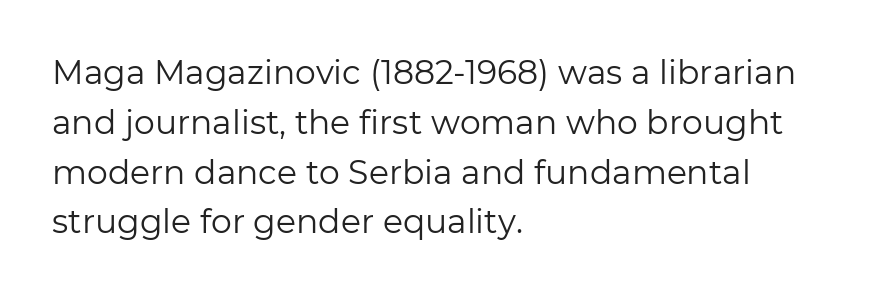
The image shows 33 px regular-weight sans-serif type, upright; set left-aligned, normal line spacing (1.51x), normal letter spacing, not underlined; low stroke contrast and a medium x-height.
